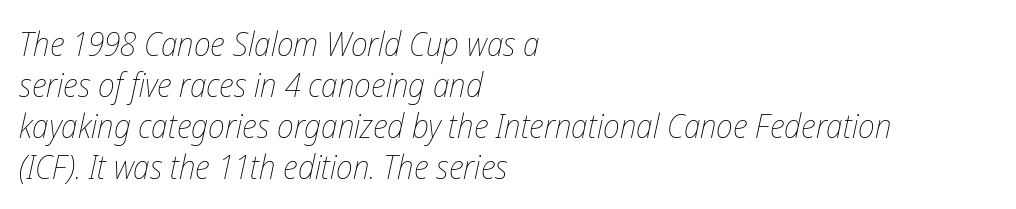
Q: Is the text bold? A: No.
Q: Is the text italic (slanted)? A: Yes, it leans right by about 12 degrees.
Q: Is the text underlined? A: No.
Q: How is the paragraph aligned? A: Left-aligned.
Q: Is the spacing between letters normal or unusually wide? A: Normal.
Q: Width (condensed, normal, or wide)? A: Condensed.
Q: Stroke contrast? A: Low.
Q: x-height? A: Medium.
Q: Monospaced? A: No.
